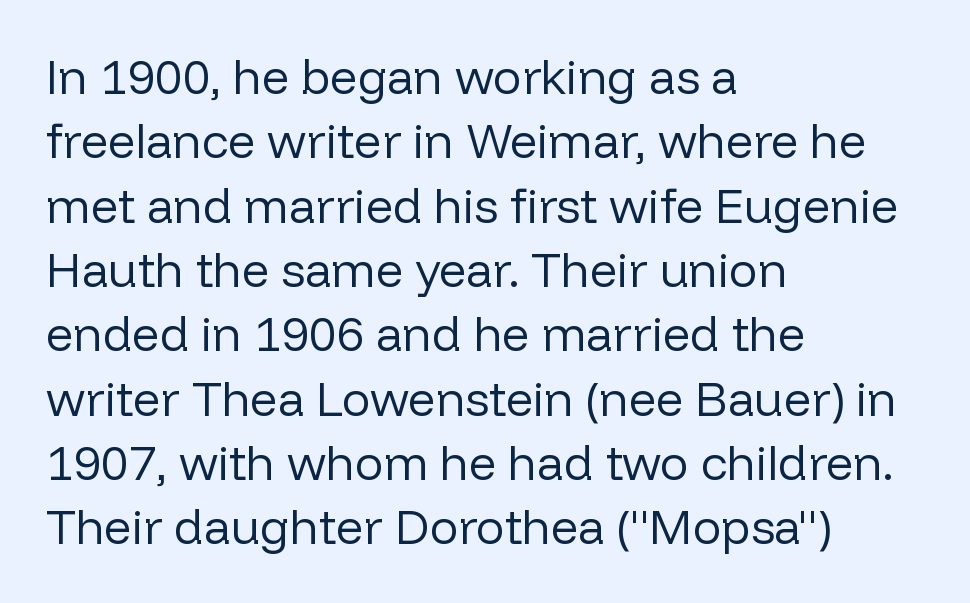
{"serif": "no", "italic": "no", "bold": "no", "weight": "regular", "width": "normal", "stroke_contrast": "low", "x_height": "medium", "monospaced": "no", "underline": "no", "align": "left", "line_spacing": "normal", "line_spacing_ratio": 1.34, "letter_spacing": "normal", "letter_spacing_em": 0.0, "glyph_px": 48}
